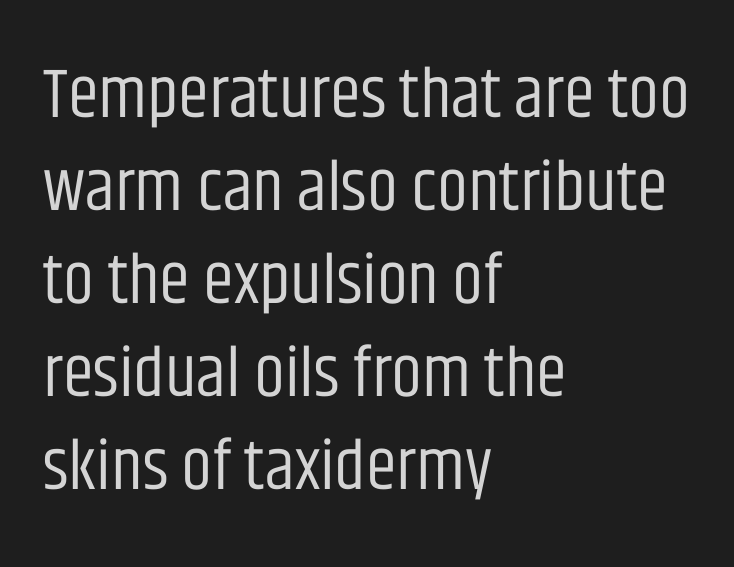
The image shows 70 px regular-weight, condensed sans-serif type, upright; set left-aligned, normal line spacing (1.33x), normal letter spacing, not underlined; low stroke contrast and a large x-height.
